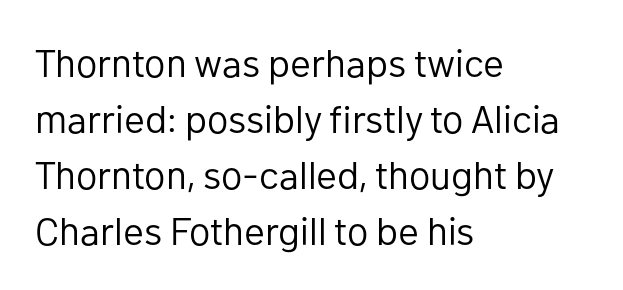
Q: Is the text bold? A: No.
Q: Is the text italic (slanted)? A: No, it is upright.
Q: Is the typeface a serif or a sans-serif typeface? A: Sans-serif.
Q: Is the text underlined? A: No.
Q: How is the paragraph aligned? A: Left-aligned.
Q: Is the spacing between letters normal or unusually wide? A: Normal.
Q: Is the spacing between lines tight, normal or loose? A: Normal.
Q: Width (condensed, normal, or wide)? A: Normal.
Q: Stroke contrast? A: Low.
Q: x-height? A: Medium.
Q: Monospaced? A: No.
